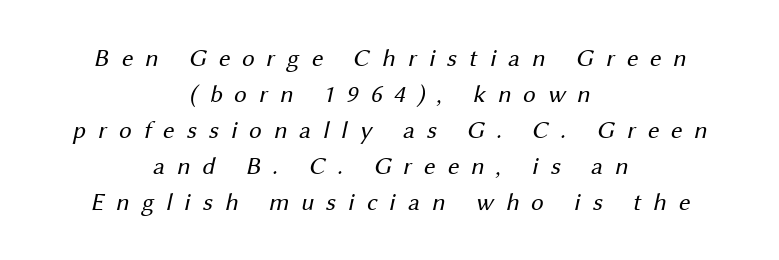
Q: Is the text bold? A: No.
Q: Is the text underlined? A: No.
Q: How is the paragraph aligned? A: Centered.
Q: Is the spacing between letters normal or unusually wide? A: Unusually wide.
Q: Is the spacing between lines tight, normal or loose? A: Normal.
